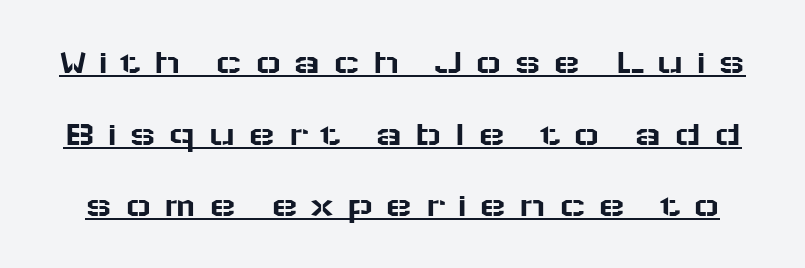
Interline gaps are noticeably wide in this sample. The tracking reads as deliberately expanded to a designer's eye. You could not count columns in this text — the font is proportionally spaced. Honestly, the underline is the first thing you notice here.
